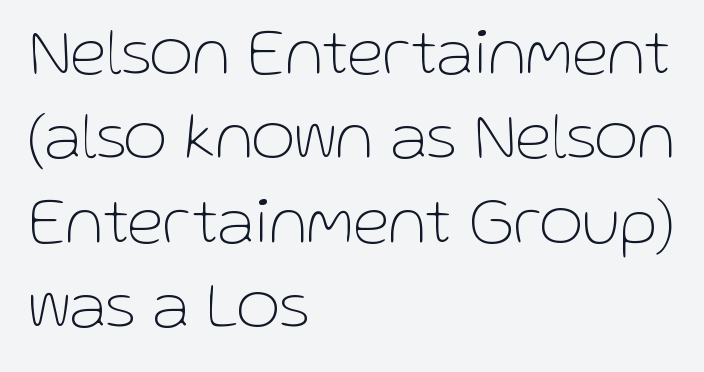
Q: Is the text bold? A: No.
Q: Is the text italic (slanted)? A: No, it is upright.
Q: Is the typeface a serif or a sans-serif typeface? A: Sans-serif.
Q: Is the text underlined? A: No.
Q: How is the paragraph aligned? A: Left-aligned.
Q: Is the spacing between letters normal or unusually wide? A: Normal.
Q: Is the spacing between lines tight, normal or loose? A: Normal.
Q: Width (condensed, normal, or wide)? A: Normal.
Q: Stroke contrast? A: Low.
Q: x-height? A: Medium.
Q: Monospaced? A: No.
